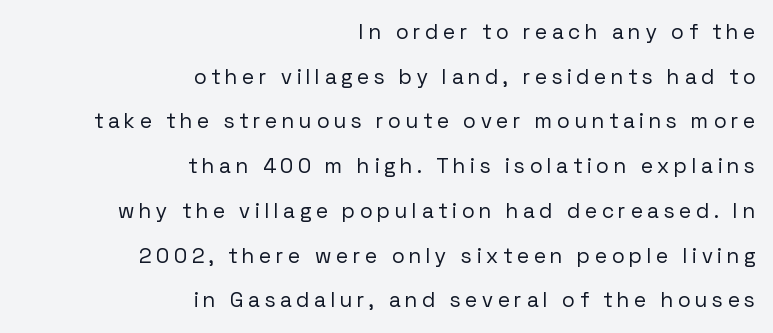
Q: Is the text bold? A: No.
Q: Is the text italic (slanted)? A: No, it is upright.
Q: Is the text underlined? A: No.
Q: How is the paragraph aligned? A: Right-aligned.
Q: Is the spacing between letters normal or unusually wide? A: Unusually wide.
Q: Is the spacing between lines tight, normal or loose? A: Loose.
